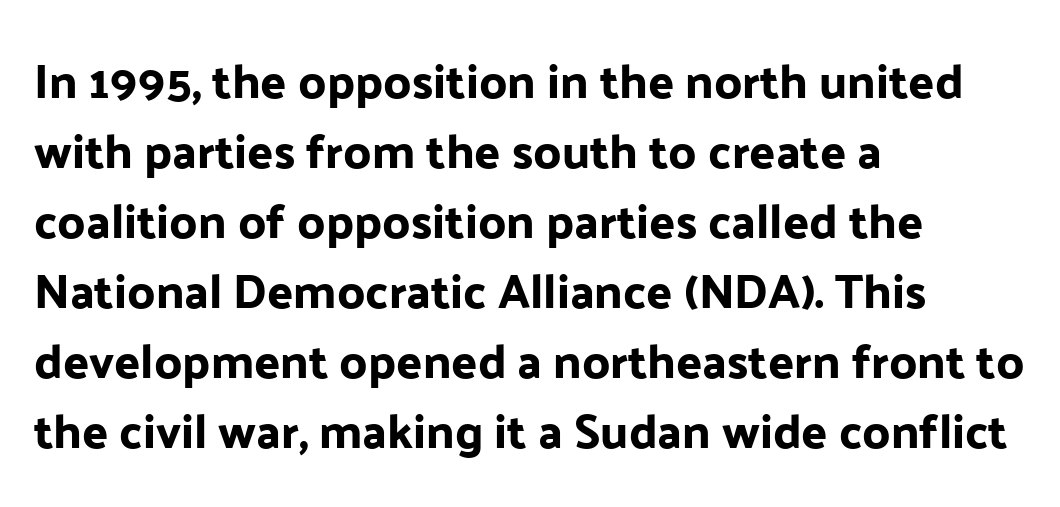
{"serif": "no", "italic": "no", "width": "normal", "stroke_contrast": "low", "x_height": "medium", "monospaced": "no", "underline": "no", "align": "left", "line_spacing": "normal", "line_spacing_ratio": 1.46, "letter_spacing": "normal", "letter_spacing_em": 0.0, "glyph_px": 48}
